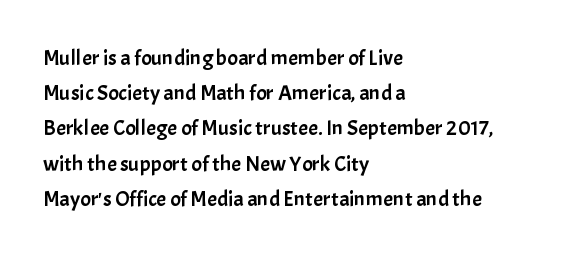
The face used here is rendered with its standard letterfit. A bare baseline throughout the passage. The compositor pushed each line to the left boundary. Regarding leading, the lines here are spaced in the standard way.
